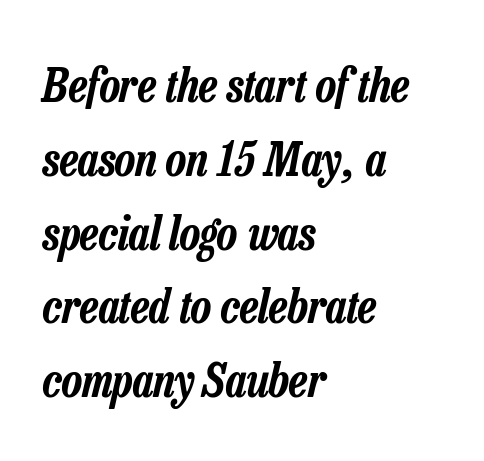
The image shows 47 px condensed type, italic (leaning right); set left-aligned, normal line spacing (1.57x), normal letter spacing, not underlined; low stroke contrast and a medium x-height.
